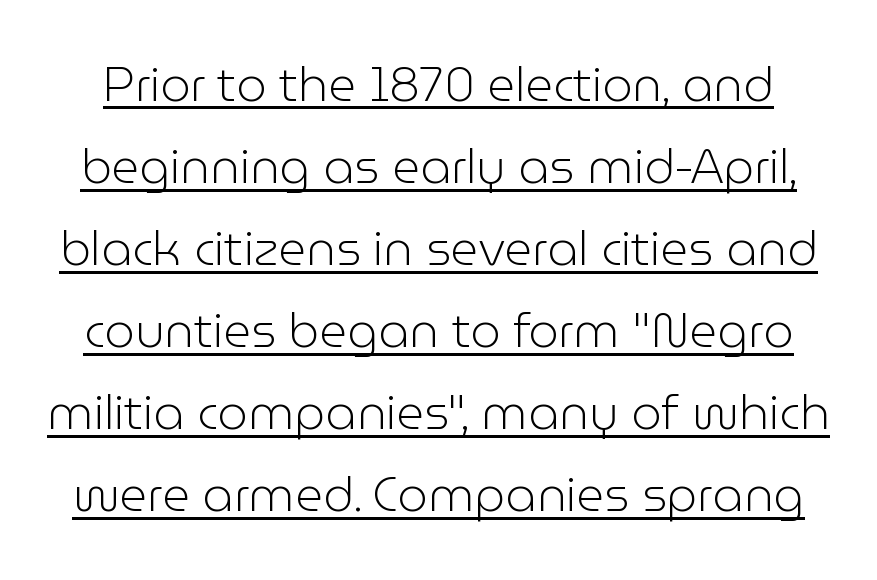
The image shows 48 px light sans-serif type, upright; set line spacing 1.71x, normal letter spacing, underlined; low stroke contrast and a medium x-height.
